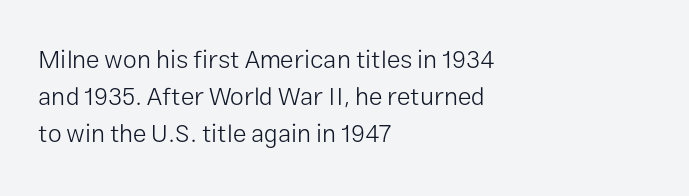
Each new line begins a customary step beneath the previous one. In CSS terms this would be text-align: left. Every character sits straight up, as roman type does. Inter-character spacing is left at the font's built-in metrics.
